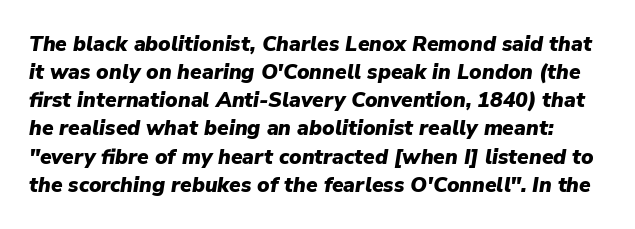
Emphasis by weight is at full strength: bold. No extra tracking has been applied to these lines. These lines were composed using italics. Descender tails drop into unmarked territory.
